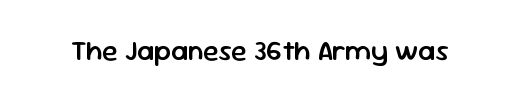
The image shows 28 px semibold sans-serif type, upright; set normal letter spacing, not underlined; low stroke contrast and a medium x-height.
